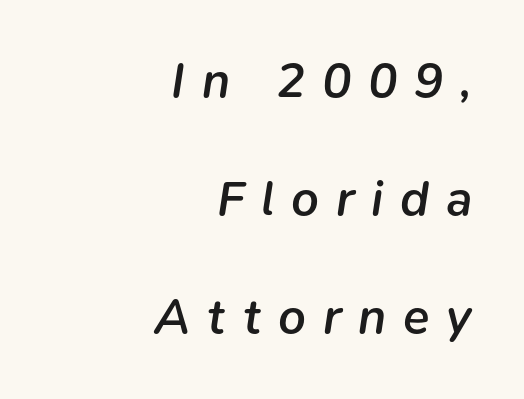
Q: Is the text bold? A: Semi-bold.
Q: Is the text italic (slanted)? A: Yes, it leans right by about 9 degrees.
Q: Is the text underlined? A: No.
Q: How is the paragraph aligned? A: Right-aligned.
Q: Is the spacing between letters normal or unusually wide? A: Unusually wide.
Q: Is the spacing between lines tight, normal or loose? A: Loose.
Q: Width (condensed, normal, or wide)? A: Normal.
Q: Stroke contrast? A: Low.
Q: x-height? A: Medium.
Q: Monospaced? A: No.
